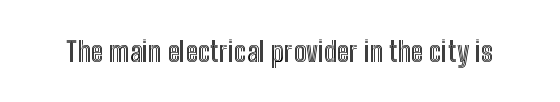
Q: Is the text italic (slanted)? A: No, it is upright.
Q: Is the text underlined? A: No.
Q: Is the spacing between letters normal or unusually wide? A: Normal.
Q: Width (condensed, normal, or wide)? A: Condensed.
Q: x-height? A: Medium.
Q: Monospaced? A: No.
